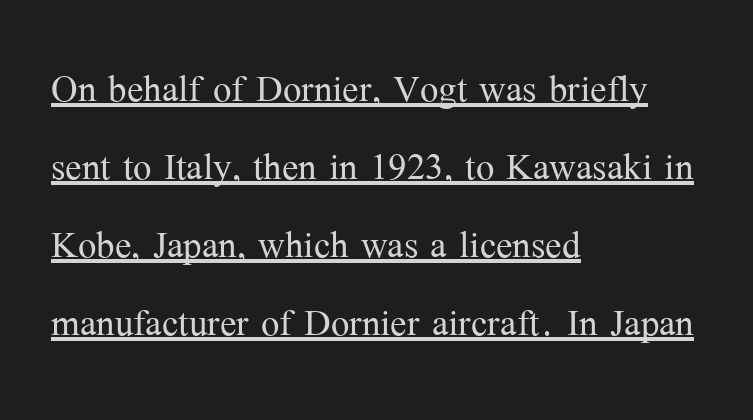
Q: Is the text bold? A: No.
Q: Is the text italic (slanted)? A: No, it is upright.
Q: Is the typeface a serif or a sans-serif typeface? A: Serif.
Q: Is the text underlined? A: Yes.
Q: How is the paragraph aligned? A: Left-aligned.
Q: Is the spacing between letters normal or unusually wide? A: Normal.
Q: Is the spacing between lines tight, normal or loose? A: Normal.
Q: Width (condensed, normal, or wide)? A: Normal.
Q: Stroke contrast? A: Medium.
Q: x-height? A: Medium.
Q: Monospaced? A: No.
